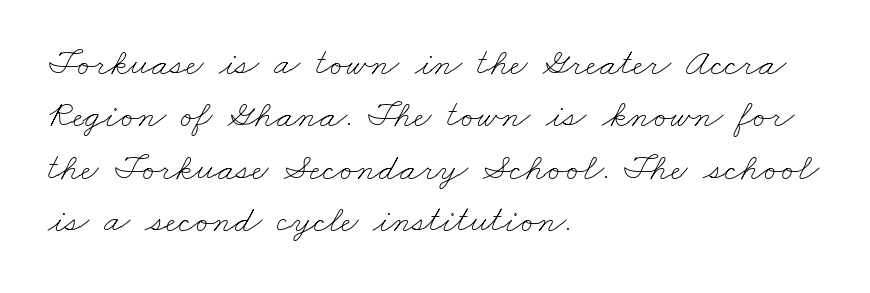
{"bold": "no", "weight": "thin", "width": "wide", "stroke_contrast": "low", "x_height": "small", "monospaced": "no", "underline": "no", "align": "left", "line_spacing": "normal", "line_spacing_ratio": 1.38, "letter_spacing": "normal", "letter_spacing_em": 0.0, "glyph_px": 38}
